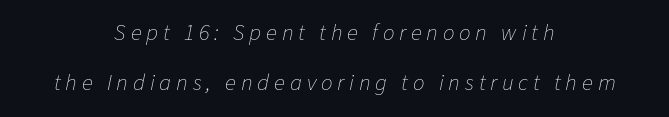
The image shows 23 px text type, italic (leaning right); set centered, loose line spacing (2.19x), unusually wide letter spacing (+0.21 em), not underlined.
